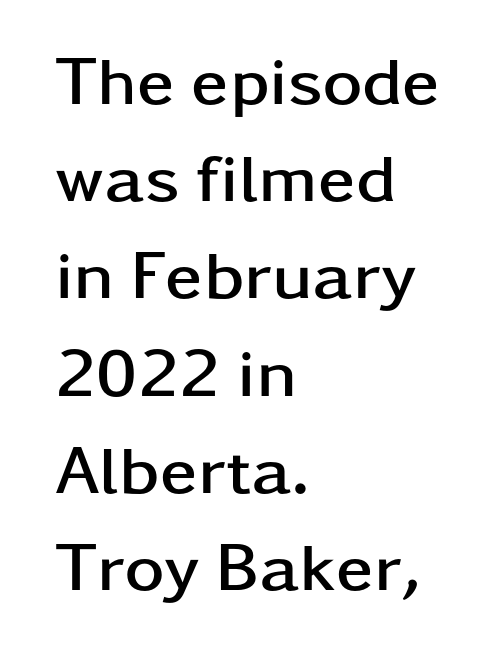
Look at the tracking — it's just the regular setting, nothing added. The letters stand upright; this is a roman face. The font is running at its bold setting. The words here are not underlined. Reading down the block, your eye returns to a fixed left position each line. The designer left line spacing at the default.
